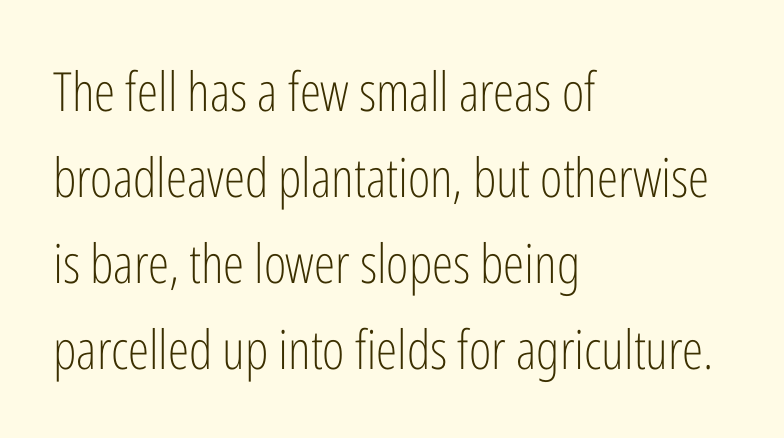
Quick note: not italic, upright. Horizontal alignment here is leftward, the default for most running prose. The rows are spaced the way most documents space them. Nothing unusual about the tracking: characters are spaced as the font intends.
